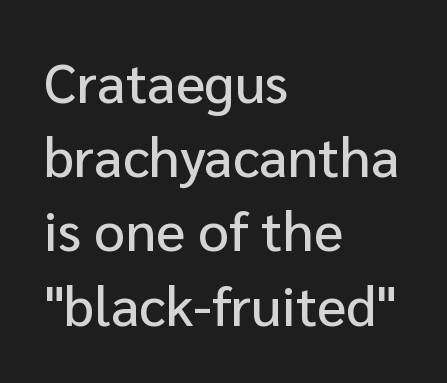
The image shows 55 px sans-serif type, upright; set left-aligned, normal line spacing (1.35x), normal letter spacing, not underlined; low stroke contrast and a medium x-height.
